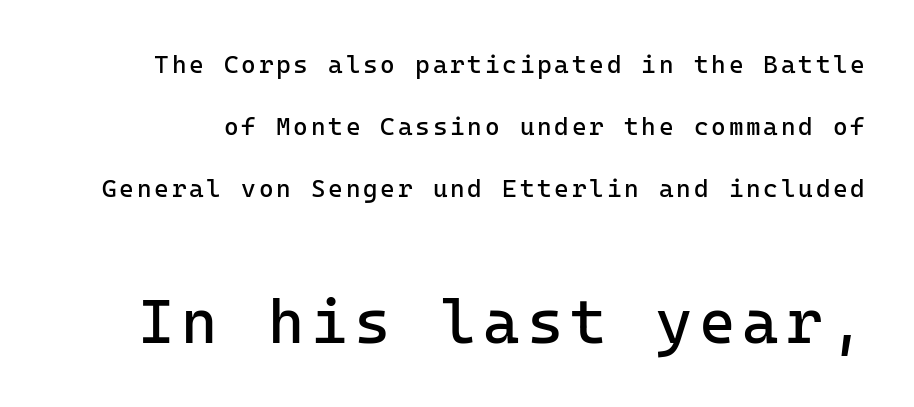
Q: Is the text bold? A: No.
Q: Is the text italic (slanted)? A: No, it is upright.
Q: Is the typeface a serif or a sans-serif typeface? A: Sans-serif.
Q: Is the text underlined? A: No.
Q: Is the spacing between lines tight, normal or loose? A: Loose.
Q: Which block of text is set in a larger size, the first (top) or the second (bottom)? A: The second (bottom) one.
Q: Width (condensed, normal, or wide)? A: Normal.
Q: Stroke contrast? A: Low.
Q: x-height? A: Medium.
Q: Monospaced? A: Yes.
